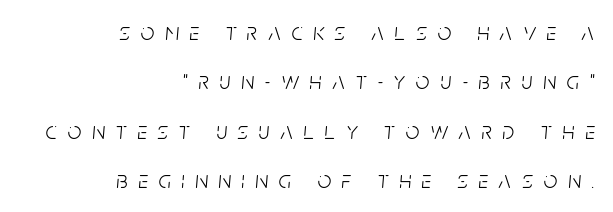
{"italic": "yes", "lean": "right", "slant_degrees": 5, "bold": "no", "underline": "no", "align": "right", "line_spacing": "loose", "line_spacing_ratio": 2.06, "letter_spacing": "wide", "letter_spacing_em": 0.45, "glyph_px": 24}
